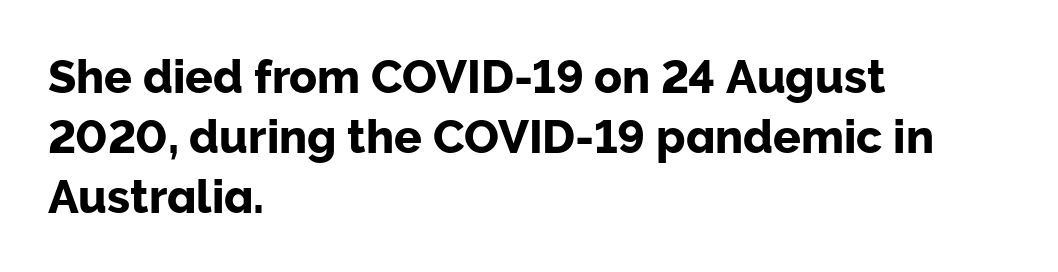
Q: Is the text italic (slanted)? A: No, it is upright.
Q: Is the typeface a serif or a sans-serif typeface? A: Sans-serif.
Q: Is the text underlined? A: No.
Q: How is the paragraph aligned? A: Left-aligned.
Q: Is the spacing between letters normal or unusually wide? A: Normal.
Q: Is the spacing between lines tight, normal or loose? A: Normal.
Q: Width (condensed, normal, or wide)? A: Normal.
Q: Stroke contrast? A: Low.
Q: x-height? A: Medium.
Q: Monospaced? A: No.
